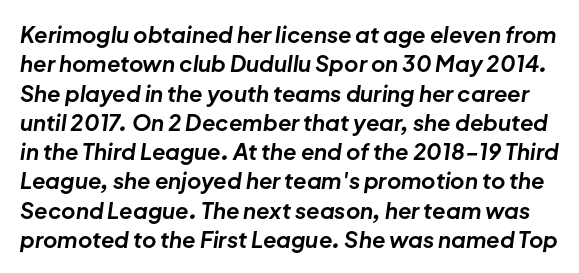
The image shows 22 px bold type, italic (leaning right); set normal line spacing (1.33x), normal letter spacing, not underlined.
